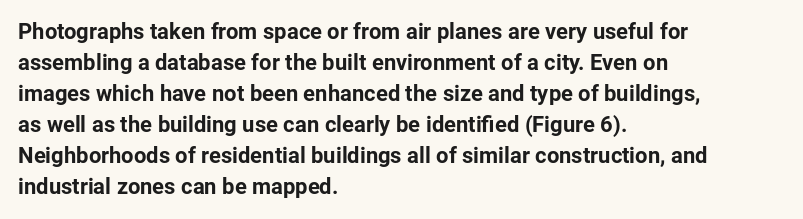
{"italic": "no", "bold": "yes", "underline": "no", "align": "left", "line_spacing": "normal", "line_spacing_ratio": 1.41, "letter_spacing": "normal", "letter_spacing_em": 0.0, "glyph_px": 22}
